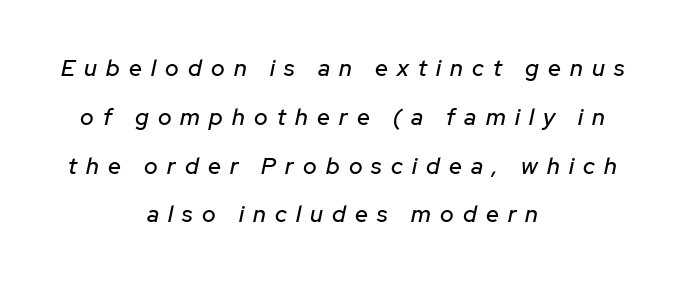
Loosely led — the rows are spread out. Leftover space on each line is divided equally before and after the words. The tracking reads as deliberately expanded to a designer's eye. Style check: oblique. Check under the words: just untouched page.
